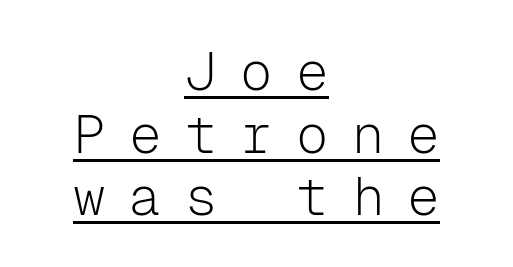
{"serif": "no", "italic": "no", "bold": "no", "weight": "light", "width": "normal", "stroke_contrast": "low", "x_height": "medium", "monospaced": "yes", "underline": "yes", "align": "center", "line_spacing_ratio": 1.16, "letter_spacing": "wide", "letter_spacing_em": 0.43, "glyph_px": 54}
